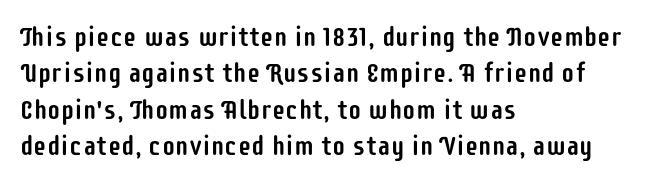
{"italic": "no", "underline": "no", "align": "left", "line_spacing": "normal", "line_spacing_ratio": 1.35, "letter_spacing": "normal", "letter_spacing_em": 0.0, "glyph_px": 27}
